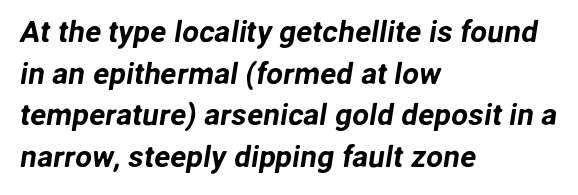
{"serif": "no", "width": "normal", "stroke_contrast": "low", "x_height": "medium", "monospaced": "no", "underline": "no", "align": "left", "line_spacing": "normal", "line_spacing_ratio": 1.39, "letter_spacing": "normal", "letter_spacing_em": 0.0, "glyph_px": 30}
